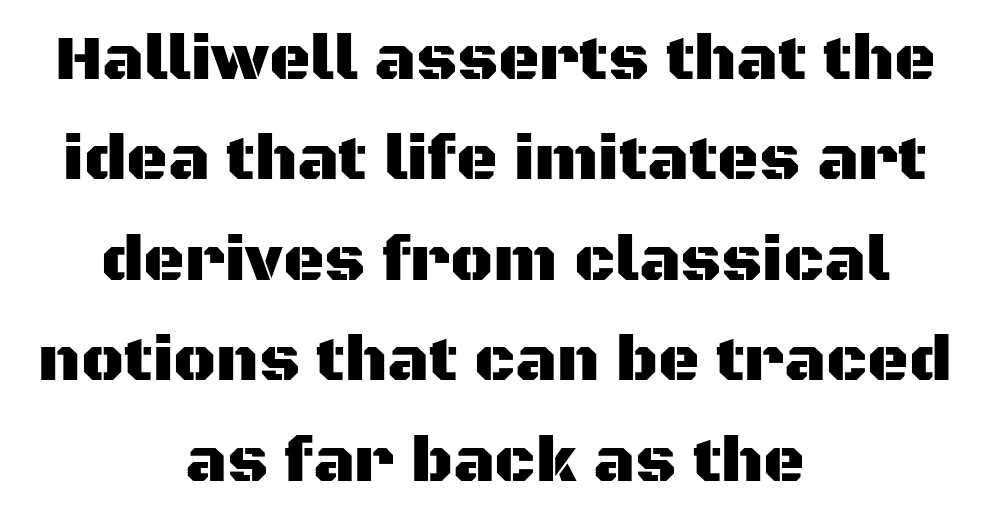
Q: Is the text italic (slanted)? A: No, it is upright.
Q: Is the typeface a serif or a sans-serif typeface? A: Sans-serif.
Q: Is the text underlined? A: No.
Q: How is the paragraph aligned? A: Centered.
Q: Is the spacing between letters normal or unusually wide? A: Normal.
Q: Is the spacing between lines tight, normal or loose? A: Normal.
Q: Width (condensed, normal, or wide)? A: Normal.
Q: Stroke contrast? A: Medium.
Q: x-height? A: Large.
Q: Monospaced? A: No.
